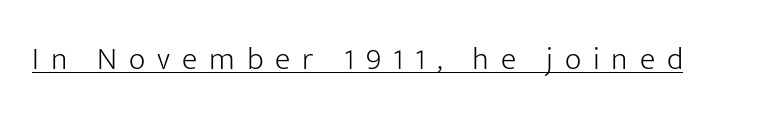
{"serif": "no", "italic": "no", "bold": "no", "weight": "light", "width": "normal", "stroke_contrast": "low", "x_height": "medium", "monospaced": "no", "underline": "yes", "letter_spacing": "wide", "letter_spacing_em": 0.37, "glyph_px": 32}
